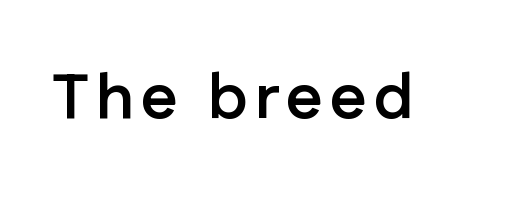
{"serif": "no", "italic": "no", "bold": "yes", "weight": "semibold", "width": "normal", "stroke_contrast": "low", "x_height": "medium", "monospaced": "no", "underline": "no", "glyph_px": 64}
